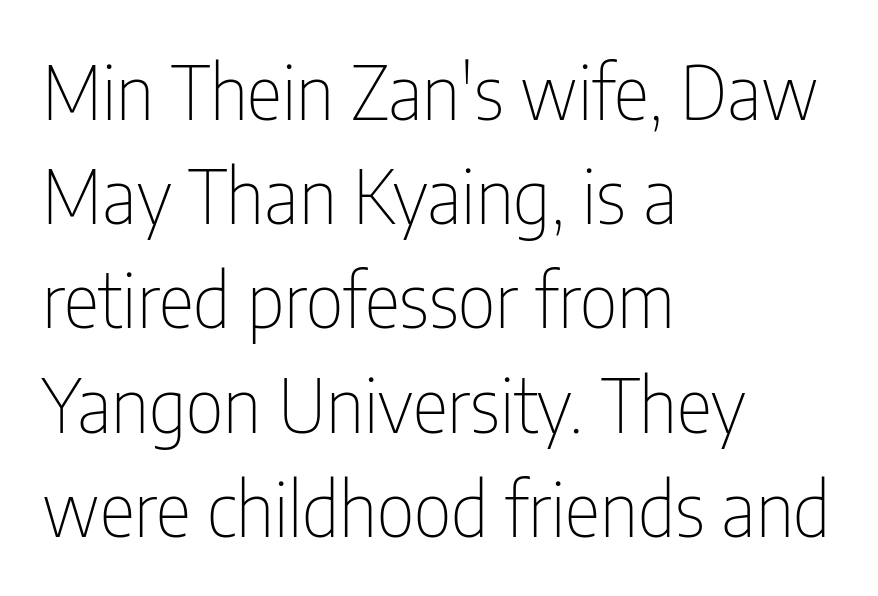
{"serif": "no", "italic": "no", "bold": "no", "weight": "thin", "width": "condensed", "stroke_contrast": "low", "x_height": "medium", "monospaced": "no", "underline": "no", "align": "left", "line_spacing": "normal", "line_spacing_ratio": 1.39, "letter_spacing": "normal", "letter_spacing_em": 0.0, "glyph_px": 75}
